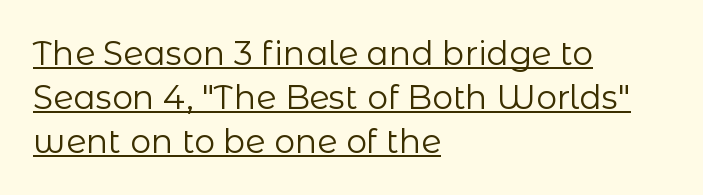
The image shows 33 px regular-weight sans-serif type, upright; set left-aligned, normal line spacing (1.33x), normal letter spacing, underlined; low stroke contrast and a medium x-height.
